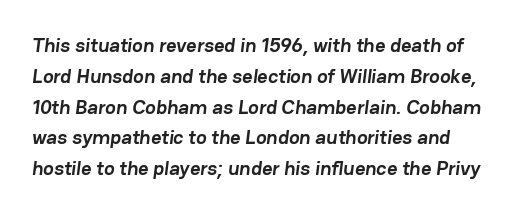
Q: Is the text bold? A: Yes.
Q: Is the text underlined? A: No.
Q: Is the spacing between letters normal or unusually wide? A: Normal.
Q: Is the spacing between lines tight, normal or loose? A: Normal.
